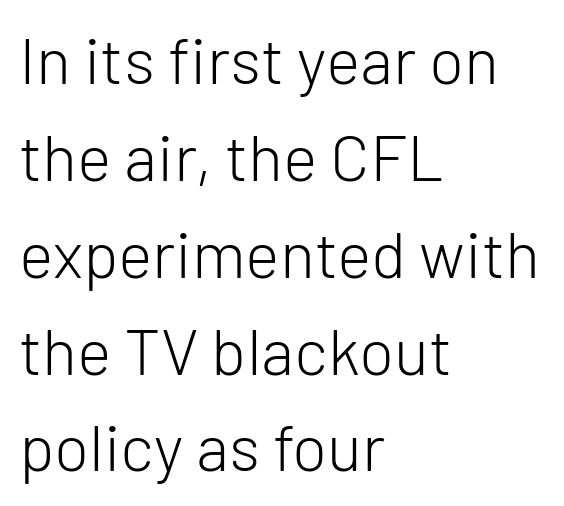
This sample is left-justified, so line endings fall wherever the words run out. Think standard paragraph weight, or any step lighter than that. Unmarked baselines from the first word to the last. Compared with typical body copy, the letter spacing here is the same. Does the lettering tilt? It doesn't — this is upright.
